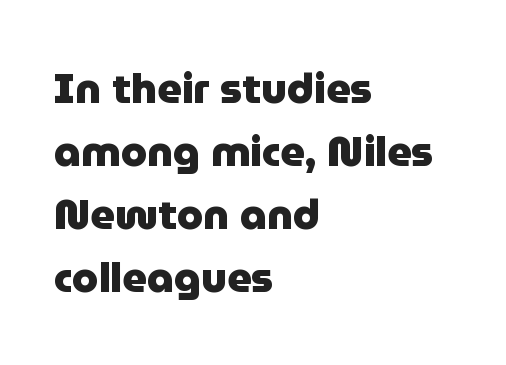
The specimen reads as upright at a glance. In terms of letterform style, serifs are entirely absent. The space between consecutive lines is moderate. In CSS terms this would be text-align: left. Has an underline been added? It has not.
